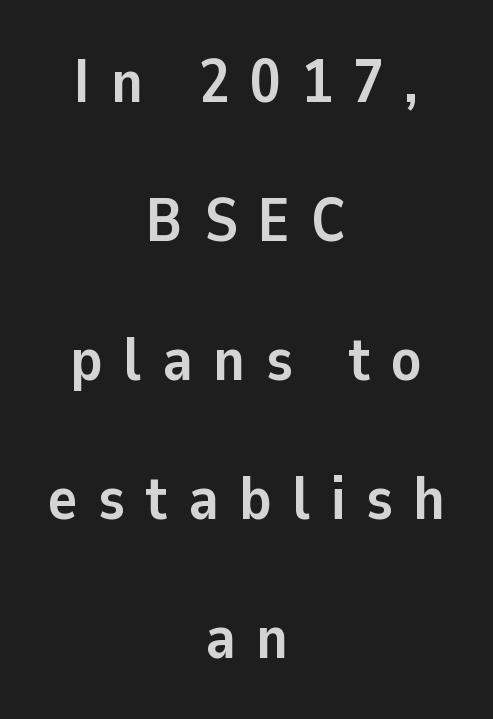
Vertical spacing — loose. Spacing verdict: proportional, widths tailored to each character. Is the block centered? Yes — each line is placed symmetrically about the middle. Clear beneath every line of the passage.
